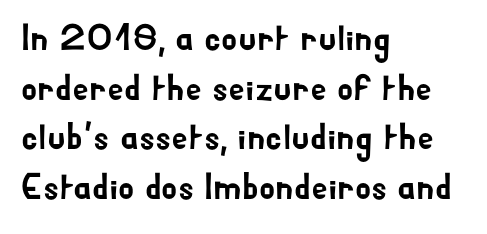
In terms of letterform style, serifs are entirely absent. Unlike italic type, these characters show no tilt at all. The lines sit at an ordinary, default distance from one another. The line texture is even and compact thanks to regular tracking. The rendering uses natural spacing where letterforms have individual widths. The words here are not underlined.
